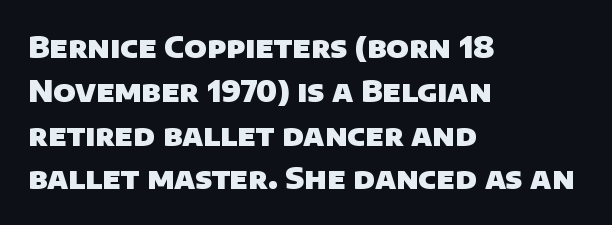
Q: Is the text bold? A: Yes.
Q: Is the typeface a serif or a sans-serif typeface? A: Sans-serif.
Q: Is the text underlined? A: No.
Q: How is the paragraph aligned? A: Left-aligned.
Q: Is the spacing between letters normal or unusually wide? A: Normal.
Q: Is the spacing between lines tight, normal or loose? A: Normal.
Q: Width (condensed, normal, or wide)? A: Normal.
Q: Stroke contrast? A: Low.
Q: x-height? A: Large.
Q: Monospaced? A: No.
